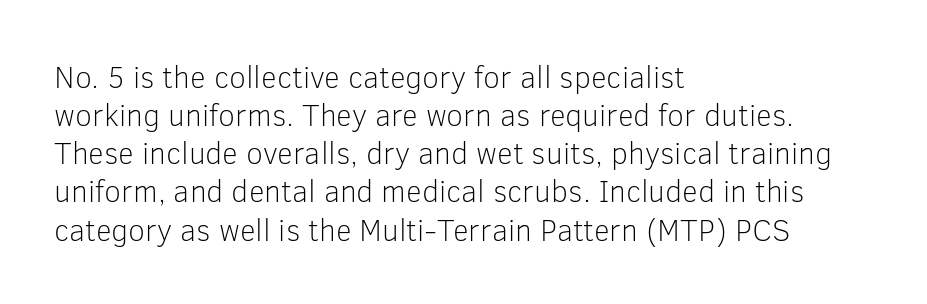
The strokes are not fattened; the text isn't bold. Inter-character spacing is left at the font's built-in metrics. The axis of the letterforms is exactly vertical. The passage shown is typeset with a sans-serif family.
